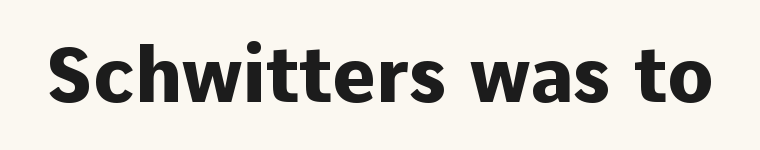
These lines keep a tight, regular rhythm from letter to letter. The type sits square on the baseline with zero lean. Descenders hang freely into open space. The characters look thick and weighty, a clear bold.
